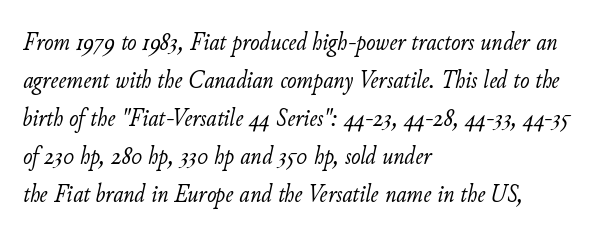
The text block is weighted toward the left margin, trailing off unevenly rightward. Regarding leading, the lines here are spaced in the standard way. Students, note that the glyphs here touch the page at normal intervals. Only glyphs here, with clear space below each row.
